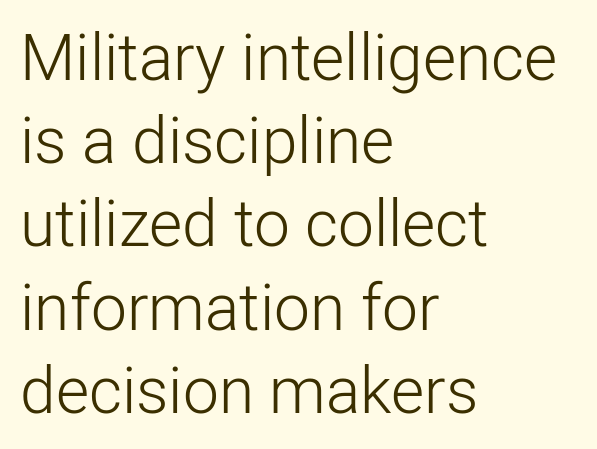
The image shows 64 px light sans-serif type, upright; set left-aligned, normal line spacing (1.3x), normal letter spacing, not underlined; low stroke contrast and a medium x-height.
